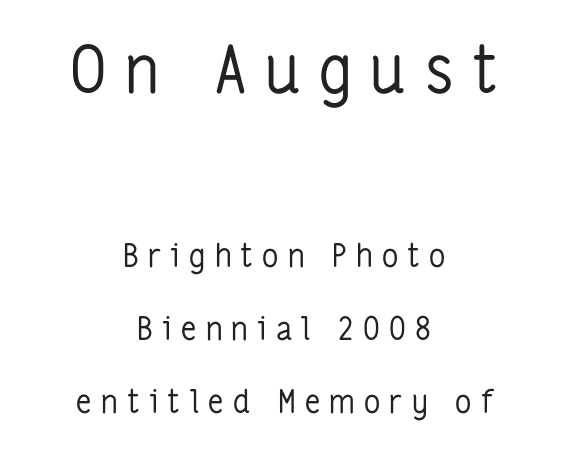
Leading: increased. Someone cranked the tracking dial way up on this one. You can tell from the bare stems that sans-serif type was used. The strokes are not fattened; the text isn't bold.
